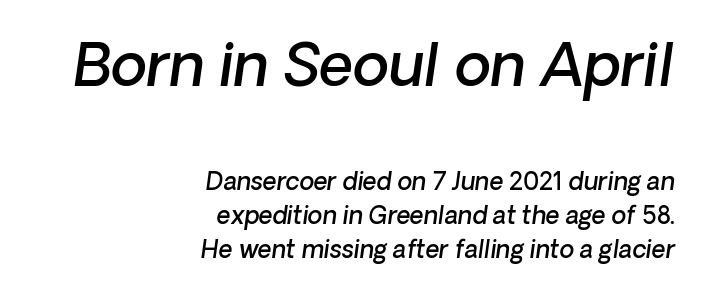
{"serif": "no", "bold": "semi", "weight": "semibold", "width": "normal", "stroke_contrast": "low", "x_height": "medium", "monospaced": "no", "underline": "no", "align": "right", "line_spacing": "normal", "line_spacing_ratio": 1.42, "letter_spacing": "normal", "letter_spacing_em": 0.0, "larger_block": "first", "size_ratio": 2.46, "glyph_px": 59}
